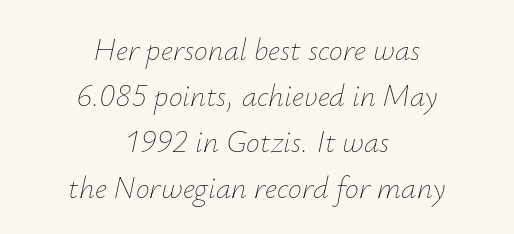
The zone under the glyphs is completely vacant. Does extra space separate the letters? No, they use regular spacing. Looks like regular typesetting: each glyph gets only the width it needs. The letters look calm and open, with moderate or lighter stems.
